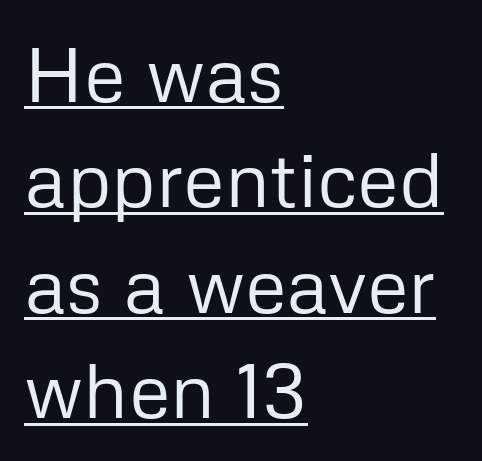
Q: Is the text bold? A: No.
Q: Is the text italic (slanted)? A: No, it is upright.
Q: Is the typeface a serif or a sans-serif typeface? A: Sans-serif.
Q: Is the text underlined? A: Yes.
Q: How is the paragraph aligned? A: Left-aligned.
Q: Is the spacing between letters normal or unusually wide? A: Normal.
Q: Is the spacing between lines tight, normal or loose? A: Normal.
Q: Width (condensed, normal, or wide)? A: Normal.
Q: Stroke contrast? A: Low.
Q: x-height? A: Medium.
Q: Monospaced? A: No.
